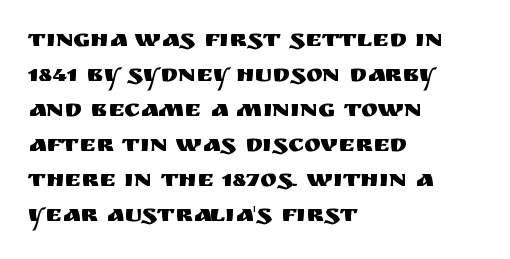
The image shows 25 px text type, upright; set left-aligned, normal line spacing (1.4x), normal letter spacing, not underlined.
